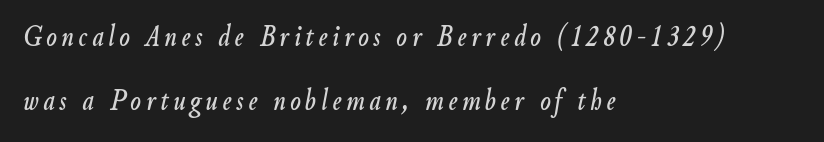
{"italic": "yes", "lean": "right", "slant_degrees": 9, "width": "condensed", "stroke_contrast": "low", "x_height": "small", "monospaced": "no", "underline": "no", "align": "left", "line_spacing": "loose", "line_spacing_ratio": 2.06, "glyph_px": 31}
